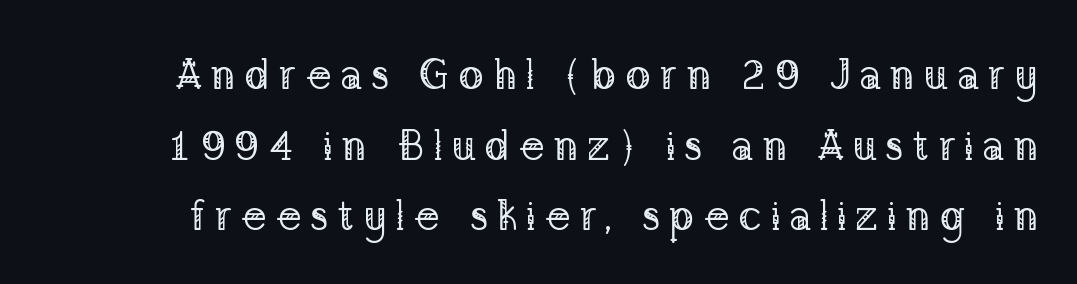
Whoever set this chose a conventional vertical rhythm. The words here are not underlined. Style check: upright. Counters stay open thanks to moderate or lighter strokes.
